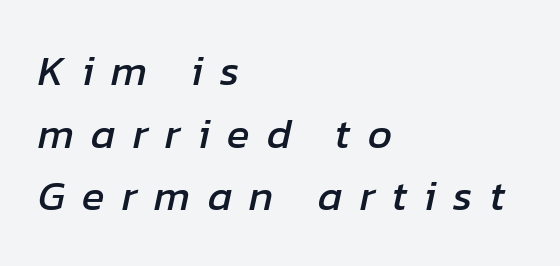
The text carries the slant typical of an italic or oblique font. The setting favours the left margin, as ordinary paragraphs usually do. What stands out about the letter spacing? Its width — letters are far apart. Here the designer chose a conventional face with non-uniform glyph widths. The string is rendered with underlining switched off. The line-height multiplier appears to be the usual default.
